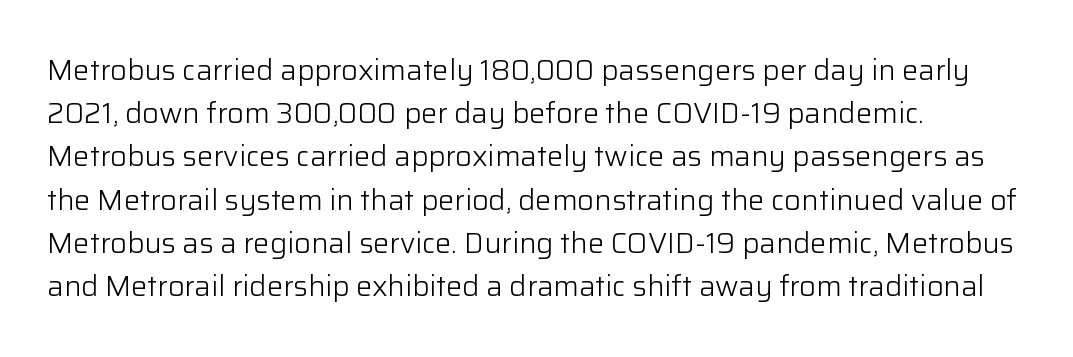
{"serif": "no", "italic": "no", "bold": "no", "weight": "light", "width": "normal", "stroke_contrast": "low", "x_height": "medium", "monospaced": "no", "underline": "no", "align": "left", "line_spacing": "normal", "line_spacing_ratio": 1.49, "letter_spacing": "normal", "letter_spacing_em": 0.0, "glyph_px": 29}
